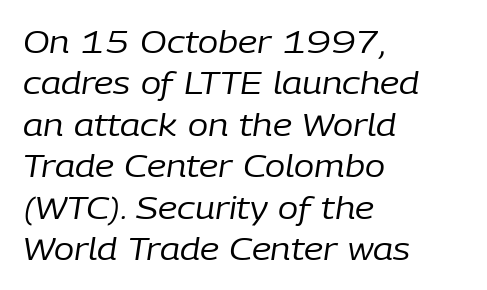
Q: Is the text bold? A: No.
Q: Is the text italic (slanted)? A: Yes, it leans right by about 9 degrees.
Q: Is the text underlined? A: No.
Q: How is the paragraph aligned? A: Left-aligned.
Q: Is the spacing between letters normal or unusually wide? A: Normal.
Q: Is the spacing between lines tight, normal or loose? A: Normal.
Q: Width (condensed, normal, or wide)? A: Normal.
Q: Stroke contrast? A: Low.
Q: x-height? A: Medium.
Q: Monospaced? A: No.
